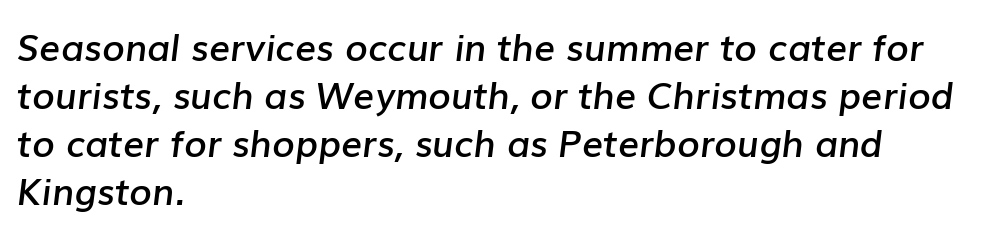
The image shows 37 px semibold type, italic (leaning right); set left-aligned, normal line spacing (1.3x), normal letter spacing, not underlined; low stroke contrast and a medium x-height.
